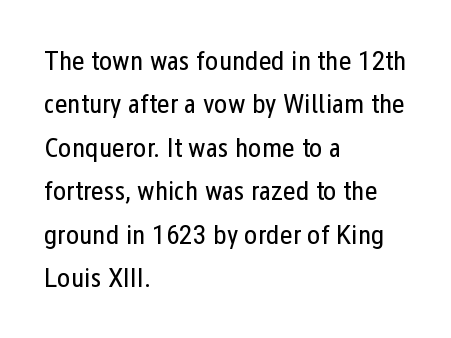
Character widths vary here, with narrow letters taking less room than wide ones. Each word holds together tightly as a unit, with standard inter-letter gaps. The text block is weighted toward the left margin, trailing off unevenly rightward. The rendering shows plain stroke endings on the letterforms — a sans-serif design. A clean baseline with only descenders dipping below it.
